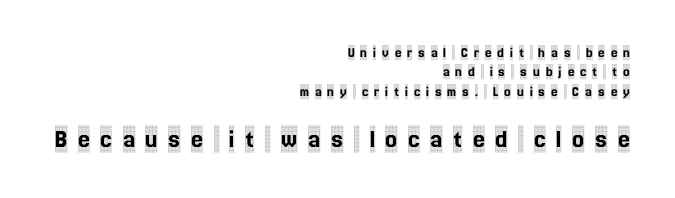
The lines in this sample share a right terminus and differ only in where they begin. Ascenders rise straight up at ninety degrees. Is there much room between lines? A standard amount, neither cramped nor airy. The more generous point size was reserved for the lower chunk. Nobody drew a line under any word here.
